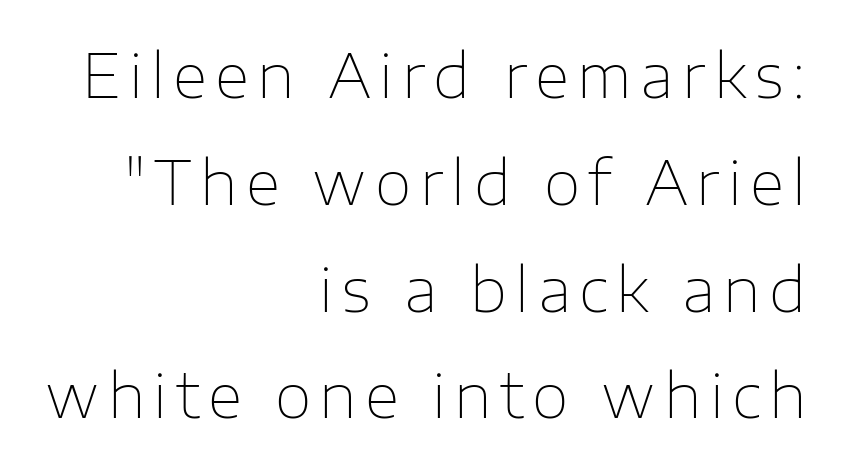
{"serif": "no", "italic": "no", "bold": "no", "weight": "thin", "width": "normal", "stroke_contrast": "low", "x_height": "medium", "monospaced": "no", "underline": "no", "align": "right", "line_spacing_ratio": 1.78, "glyph_px": 60}
